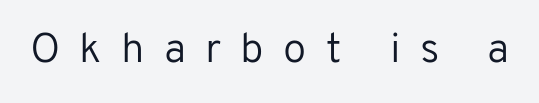
{"serif": "no", "italic": "no", "bold": "no", "weight": "regular", "width": "normal", "stroke_contrast": "low", "x_height": "medium", "monospaced": "no", "underline": "no", "letter_spacing": "wide", "letter_spacing_em": 0.46, "glyph_px": 42}
